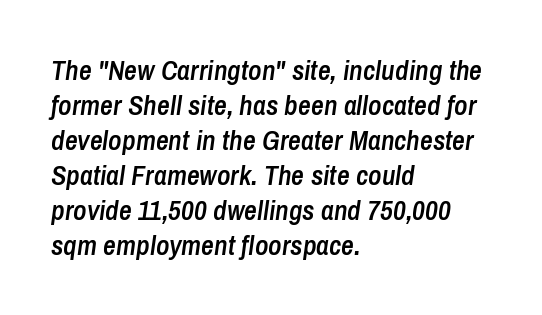
Q: Is the text bold? A: Semi-bold.
Q: Is the text italic (slanted)? A: Yes, it leans right by about 8 degrees.
Q: Is the text underlined? A: No.
Q: How is the paragraph aligned? A: Left-aligned.
Q: Is the spacing between letters normal or unusually wide? A: Normal.
Q: Is the spacing between lines tight, normal or loose? A: Normal.
Q: Width (condensed, normal, or wide)? A: Condensed.
Q: Stroke contrast? A: Low.
Q: x-height? A: Medium.
Q: Monospaced? A: No.
